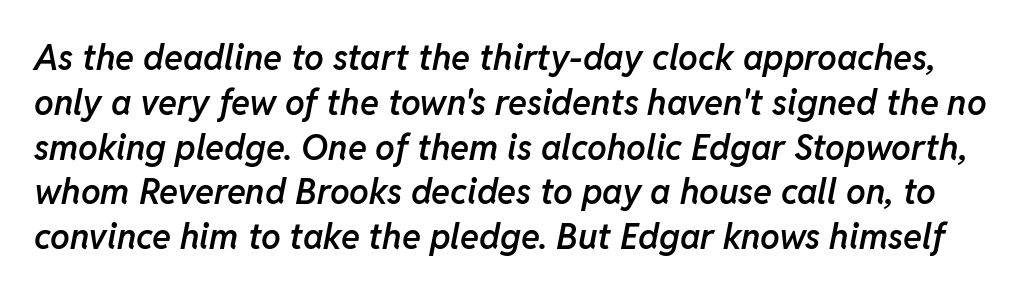
{"italic": "yes", "lean": "right", "slant_degrees": 11, "bold": "semi", "weight": "semibold", "width": "normal", "stroke_contrast": "low", "x_height": "medium", "monospaced": "no", "underline": "no", "line_spacing": "normal", "line_spacing_ratio": 1.28, "letter_spacing": "normal", "letter_spacing_em": 0.0, "glyph_px": 35}
